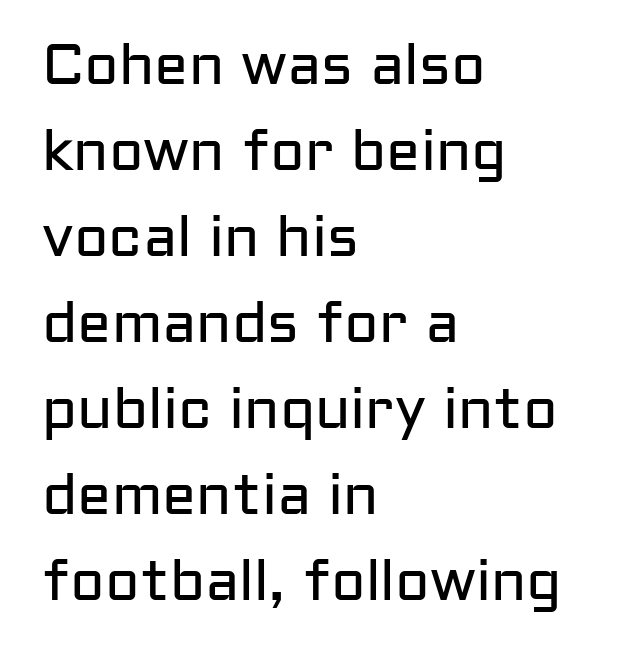
The ragged edge is on the right, which tells us the setting is flush left. In terms of posture, this sample is upright. No word sits above an underline. Serif or sans? Sans — the stroke terminals are bare. Reading down the column, the eye jumps a familiar distance to each next line.
